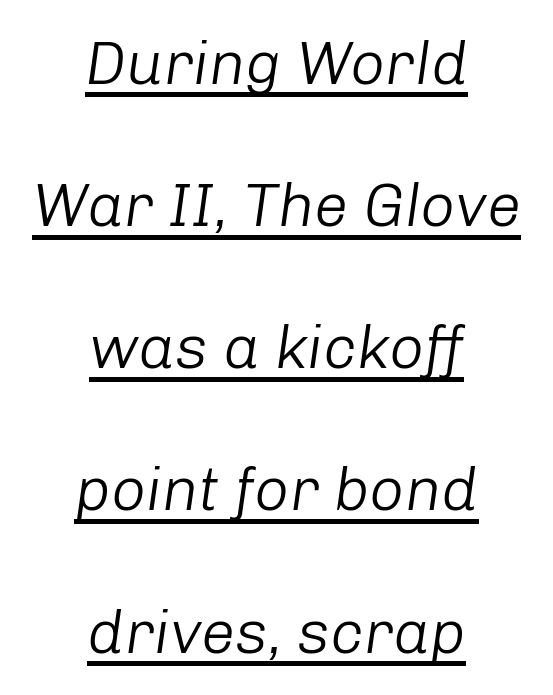
{"italic": "yes", "lean": "right", "slant_degrees": 8, "bold": "no", "weight": "light", "width": "normal", "stroke_contrast": "low", "x_height": "medium", "monospaced": "no", "underline": "yes", "align": "center", "line_spacing": "loose", "line_spacing_ratio": 2.33, "letter_spacing": "normal", "letter_spacing_em": 0.0, "glyph_px": 61}
